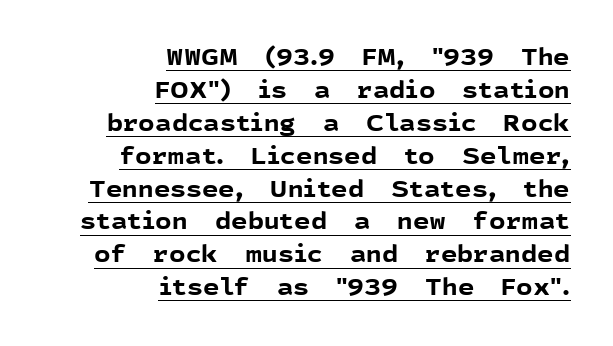
Unlike italic type, these characters show no tilt at all. The face used here appears with an underline applied. Summary of vertical rhythm: regular, with standard interline spacing. Short and long lines alike share a common ending point at right.
